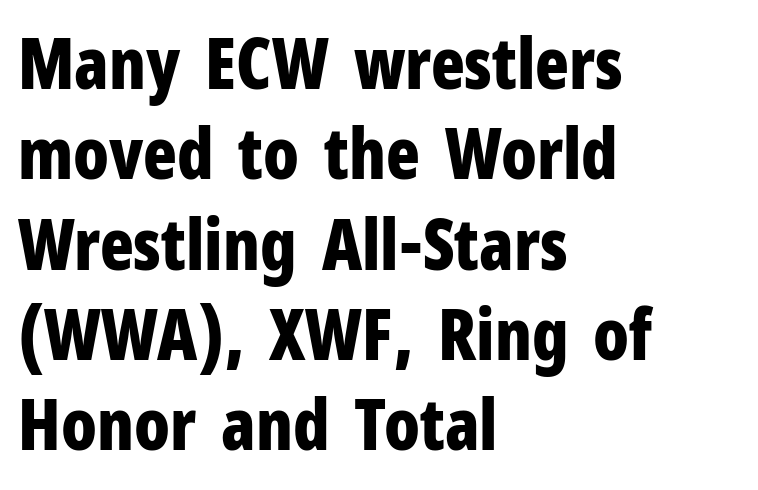
The image shows 70 px bold, condensed sans-serif type, upright; set left-aligned, normal line spacing (1.29x), normal letter spacing, not underlined; low stroke contrast and a medium x-height.
